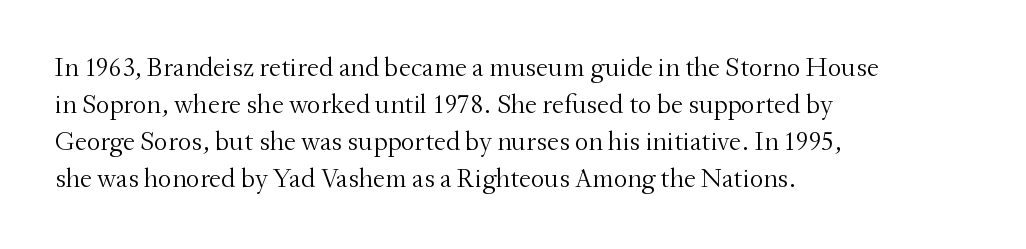
Q: Is the text bold? A: No.
Q: Is the text italic (slanted)? A: No, it is upright.
Q: Is the text underlined? A: No.
Q: How is the paragraph aligned? A: Left-aligned.
Q: Is the spacing between letters normal or unusually wide? A: Normal.
Q: Is the spacing between lines tight, normal or loose? A: Normal.
